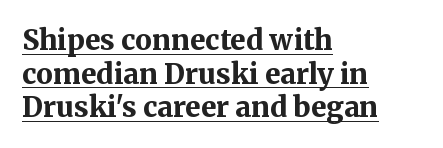
{"serif": "yes", "italic": "no", "bold": "yes", "weight": "bold", "width": "normal", "stroke_contrast": "medium", "x_height": "medium", "monospaced": "no", "underline": "yes", "align": "left", "line_spacing_ratio": 1.2, "letter_spacing": "normal", "letter_spacing_em": 0.0, "glyph_px": 28}
